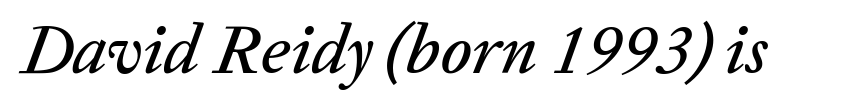
The image shows 70 px text type, italic (leaning right); set normal letter spacing, not underlined; low stroke contrast and a medium x-height.
